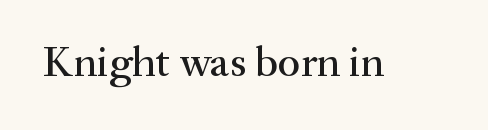
The image shows 43 px serif type, upright; set normal letter spacing, not underlined; medium stroke contrast and a small x-height.
